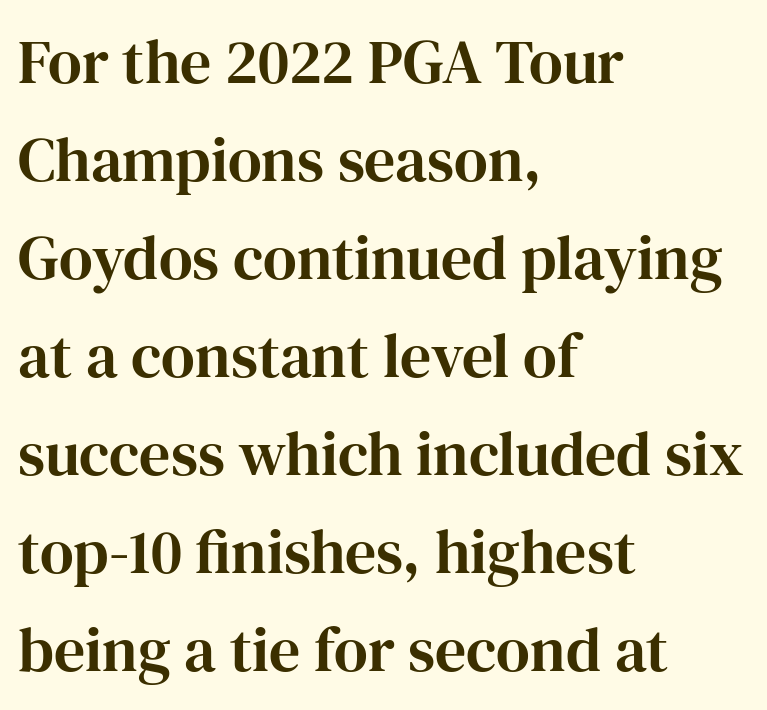
Q: Is the text italic (slanted)? A: No, it is upright.
Q: Is the typeface a serif or a sans-serif typeface? A: Serif.
Q: Is the text underlined? A: No.
Q: How is the paragraph aligned? A: Left-aligned.
Q: Is the spacing between letters normal or unusually wide? A: Normal.
Q: Is the spacing between lines tight, normal or loose? A: Normal.
Q: Width (condensed, normal, or wide)? A: Normal.
Q: Stroke contrast? A: High.
Q: x-height? A: Medium.
Q: Monospaced? A: No.
